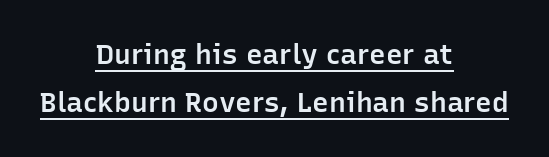
The image shows 28 px semibold sans-serif type, upright; set centered, line spacing 1.73x, normal letter spacing, underlined; low stroke contrast and a medium x-height.
